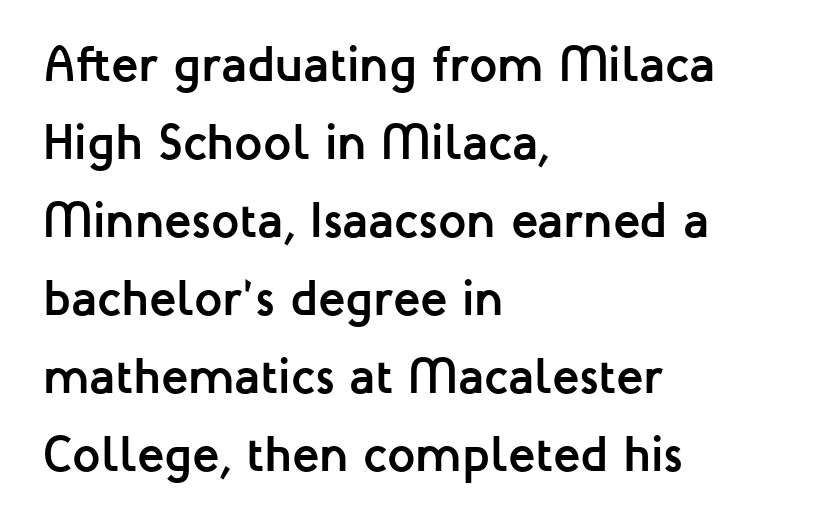
Examine the stroke ends and you'll find no serifs. This sample has the flowing, uneven cadence of proportional lettering. The lines in this sample share a left origin and differ only in where they stop. Set as a true bold cut, around the 700 mark. Upright lettering throughout. Only glyphs here, with clear space below each row.
